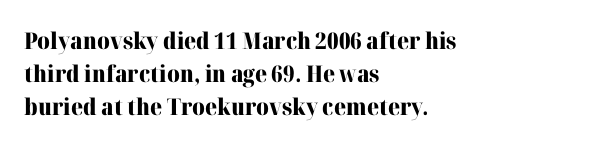
Q: Is the text bold? A: Yes.
Q: Is the text italic (slanted)? A: No, it is upright.
Q: Is the text underlined? A: No.
Q: How is the paragraph aligned? A: Left-aligned.
Q: Is the spacing between letters normal or unusually wide? A: Normal.
Q: Is the spacing between lines tight, normal or loose? A: Normal.
